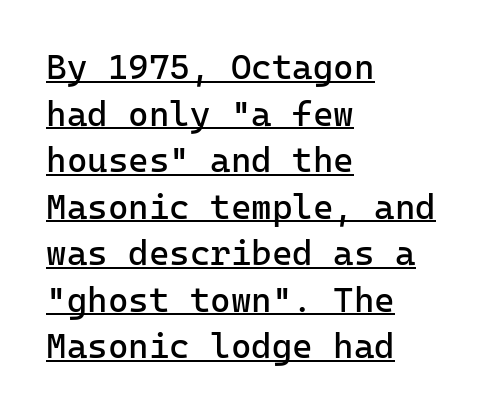
This is sans-serif lettering, the kind often seen on screens and signage. Is this a heavy cut? Hardly; it is regular or lighter. Note the uniform advance width — an 'i' takes as much space as an 'm'. The letterforms sit shoulder to shoulder at normal distance.
